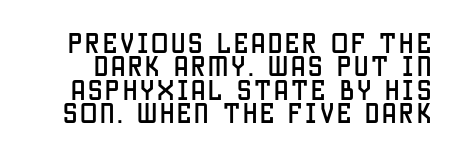
{"italic": "no", "underline": "no", "line_spacing": "tight", "line_spacing_ratio": 1.02, "glyph_px": 23}
